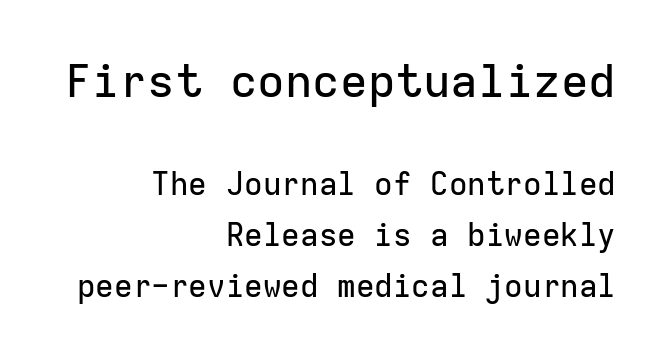
{"serif": "no", "italic": "no", "width": "normal", "stroke_contrast": "low", "x_height": "medium", "monospaced": "yes", "underline": "no", "align": "right", "line_spacing": "normal", "line_spacing_ratio": 1.65, "letter_spacing": "normal", "letter_spacing_em": 0.0, "larger_block": "first", "size_ratio": 1.48, "glyph_px": 46}
